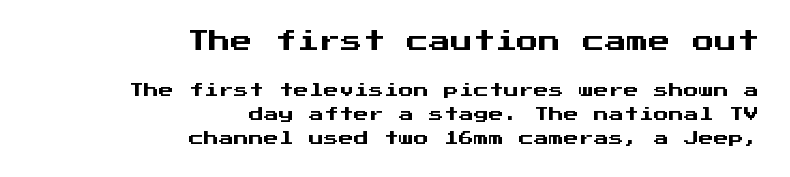
Q: Is the text italic (slanted)? A: No, it is upright.
Q: Is the text underlined? A: No.
Q: How is the paragraph aligned? A: Right-aligned.
Q: Is the spacing between letters normal or unusually wide? A: Normal.
Q: Is the spacing between lines tight, normal or loose? A: Normal.
Q: Which block of text is set in a larger size, the first (top) or the second (bottom)? A: The first (top) one.
